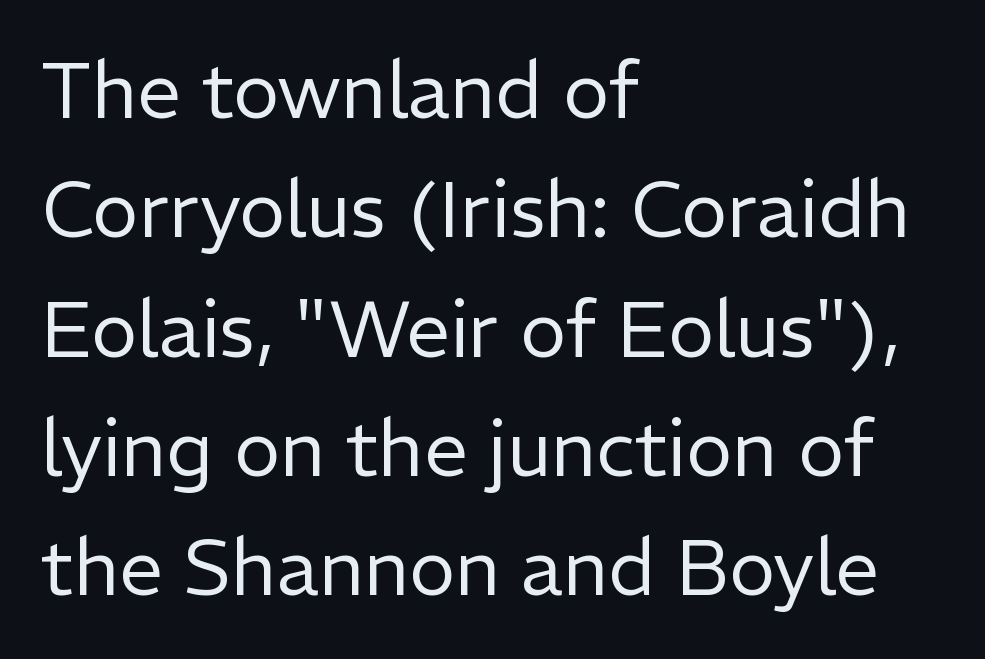
The image shows 78 px regular-weight sans-serif type, upright; set left-aligned, normal line spacing (1.53x), normal letter spacing, not underlined; low stroke contrast and a medium x-height.
